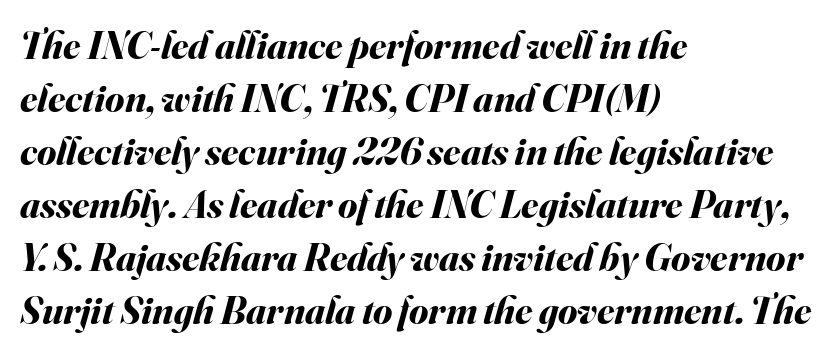
{"italic": "yes", "lean": "right", "slant_degrees": 16, "bold": "yes", "weight": "bold", "width": "normal", "stroke_contrast": "medium", "x_height": "small", "monospaced": "no", "underline": "no", "align": "left", "line_spacing": "normal", "line_spacing_ratio": 1.36, "letter_spacing": "normal", "letter_spacing_em": 0.0, "glyph_px": 39}
